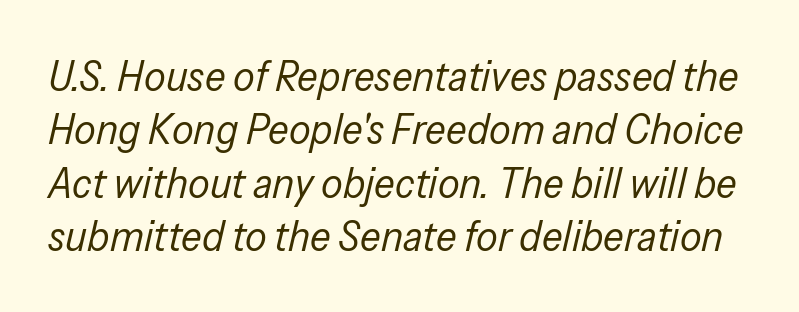
Do the characters align in a grid? No, the font is proportional. When letters slant like this, we call the style italic. Standard letterfit; no display-style spreading of the glyphs. The foot of each line stays bare and open. Stroke mass is kept to a normal reading level or below.
